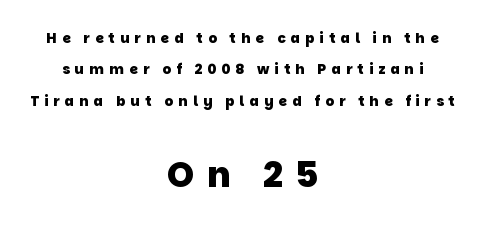
Plenty of ink on the page — the face is bold. Someone cranked the tracking dial way up on this one. The glyphs are unaccompanied by any horizontal stroke below them. You can tell from the bare stems that sans-serif type was used. A typesetter would call this proportional, since set widths differ per character. These two chunks differ in scale, with the bottom chunk taking the larger measure.
